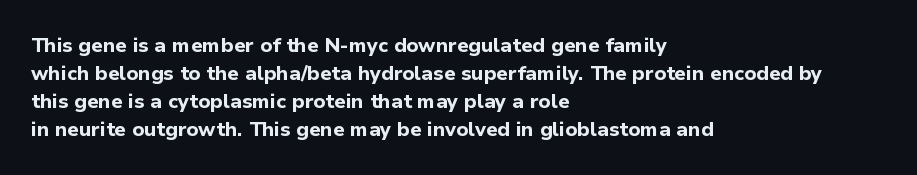
The image shows 20 px bold type, upright; set left-aligned, normal line spacing (1.4x), normal letter spacing, not underlined.
